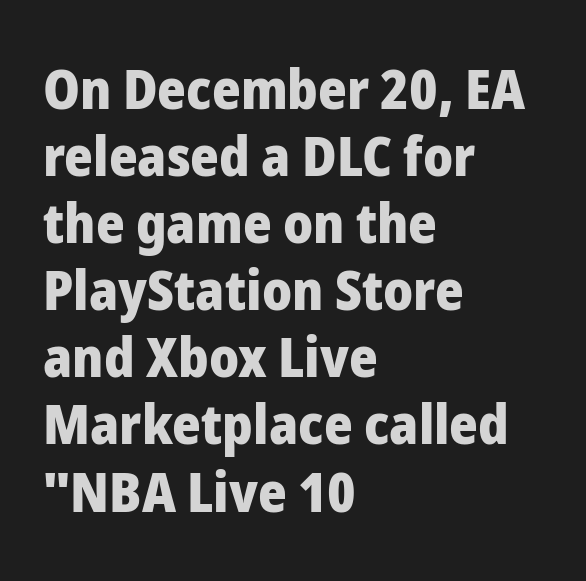
{"serif": "no", "italic": "no", "bold": "yes", "weight": "heavy", "width": "normal", "stroke_contrast": "low", "x_height": "medium", "monospaced": "no", "underline": "no", "align": "left", "line_spacing_ratio": 1.22, "letter_spacing": "normal", "letter_spacing_em": 0.0, "glyph_px": 55}
